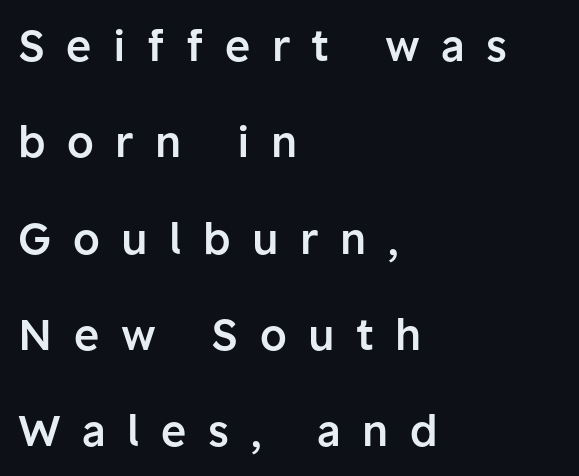
The image shows 43 px semibold sans-serif type, upright; set left-aligned, loose line spacing (2.24x), unusually wide letter spacing (+0.5 em), not underlined; low stroke contrast and a medium x-height.
